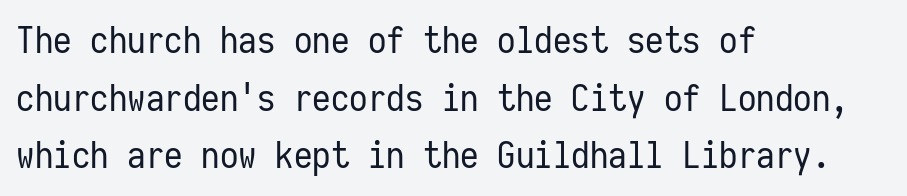
Normally led — the rows are evenly, conventionally spaced. The letters stand upright; this is a roman face. These lines keep a tight, regular rhythm from letter to letter. In CSS terms this would be text-align: left. The strokes carry an ordinary text weight at most.
